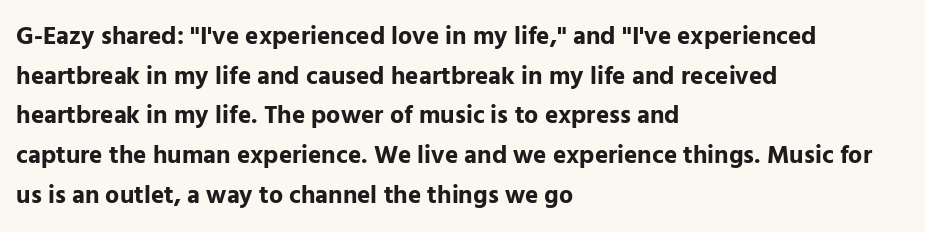
The image shows 25 px bold type, upright; set left-aligned, normal line spacing (1.59x), normal letter spacing, not underlined.
